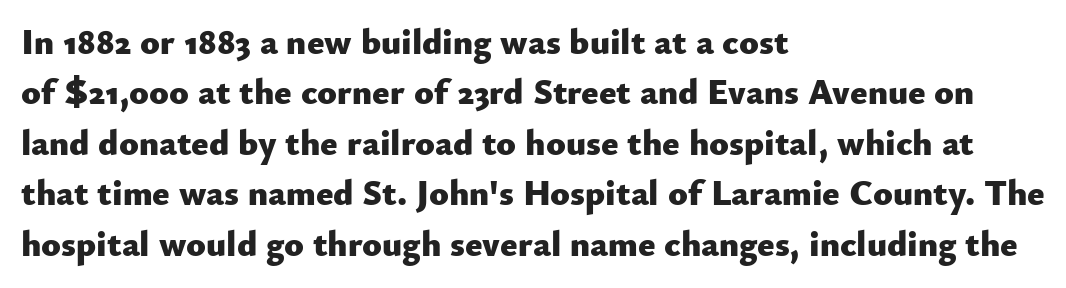
Q: Is the text bold? A: Yes.
Q: Is the text italic (slanted)? A: No, it is upright.
Q: Is the typeface a serif or a sans-serif typeface? A: Sans-serif.
Q: Is the text underlined? A: No.
Q: How is the paragraph aligned? A: Left-aligned.
Q: Is the spacing between letters normal or unusually wide? A: Normal.
Q: Is the spacing between lines tight, normal or loose? A: Normal.
Q: Width (condensed, normal, or wide)? A: Normal.
Q: Stroke contrast? A: Low.
Q: x-height? A: Small.
Q: Monospaced? A: No.
